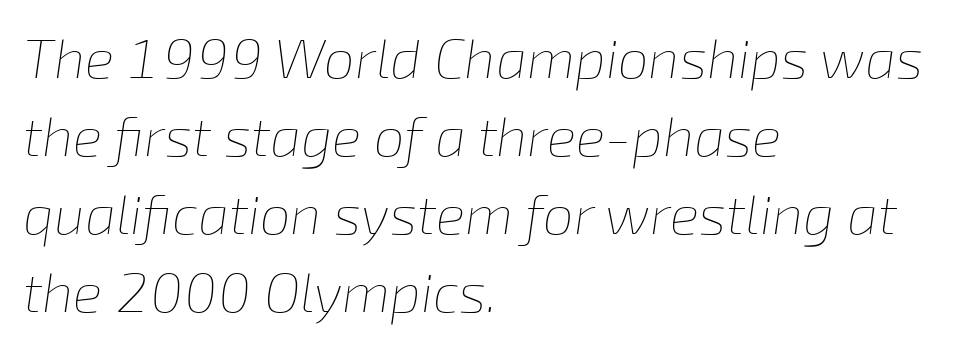
Q: Is the text bold? A: No.
Q: Is the text italic (slanted)? A: Yes, it leans right by about 8 degrees.
Q: Is the text underlined? A: No.
Q: How is the paragraph aligned? A: Left-aligned.
Q: Is the spacing between letters normal or unusually wide? A: Normal.
Q: Is the spacing between lines tight, normal or loose? A: Normal.
Q: Width (condensed, normal, or wide)? A: Normal.
Q: Stroke contrast? A: Low.
Q: x-height? A: Medium.
Q: Monospaced? A: No.
